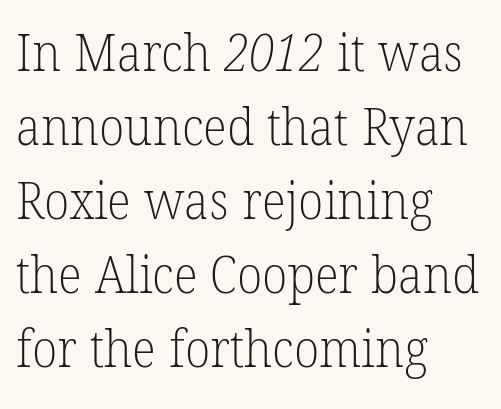
{"serif": "yes", "bold": "no", "weight": "light", "width": "normal", "stroke_contrast": "low", "x_height": "medium", "monospaced": "no", "underline": "no", "align": "left", "line_spacing": "normal", "line_spacing_ratio": 1.45, "letter_spacing": "normal", "letter_spacing_em": 0.0, "glyph_px": 51}
